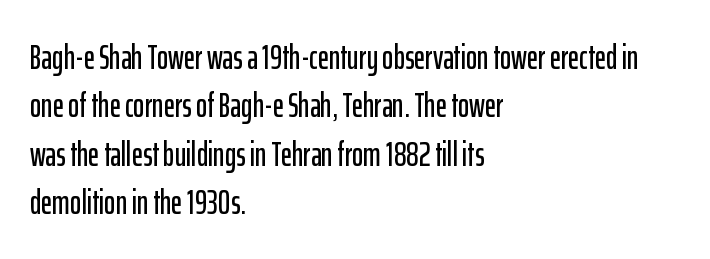
The image shows 34 px condensed sans-serif type, upright; set left-aligned, normal line spacing (1.42x), normal letter spacing, not underlined; low stroke contrast and a medium x-height.
